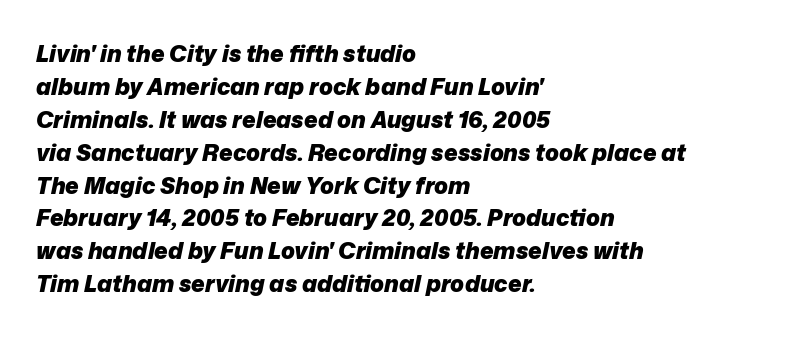
The image shows 23 px bold type, italic (leaning right); set left-aligned, normal line spacing (1.43x), normal letter spacing, not underlined.
